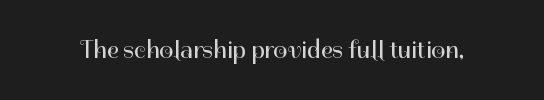
The image shows 25 px text type, upright; set normal letter spacing, not underlined.
